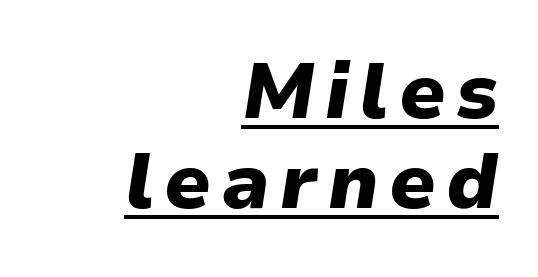
{"italic": "yes", "lean": "right", "slant_degrees": 9, "bold": "yes", "weight": "heavy", "width": "normal", "stroke_contrast": "low", "x_height": "medium", "monospaced": "no", "underline": "yes", "align": "right", "line_spacing_ratio": 1.17, "glyph_px": 77}
